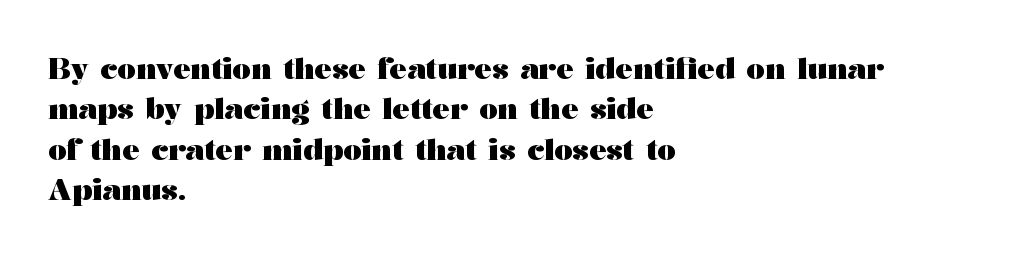
Has an underline been added? It has not. The sample has been set heavy, in full bold. Look at the bottom of the vertical strokes: they flare into serifs here. Typeset ragged right — the left edge is the straight one.
